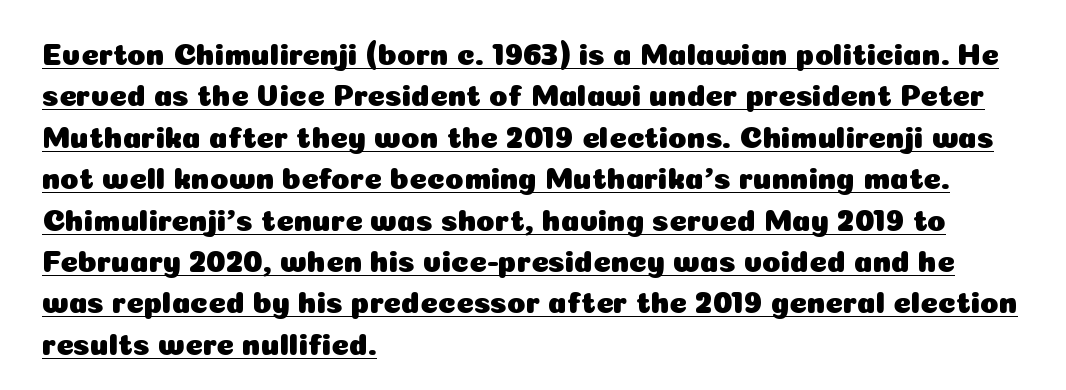
The image shows 30 px sans-serif type, upright; set left-aligned, normal line spacing (1.38x), normal letter spacing, underlined; low stroke contrast and a medium x-height.
